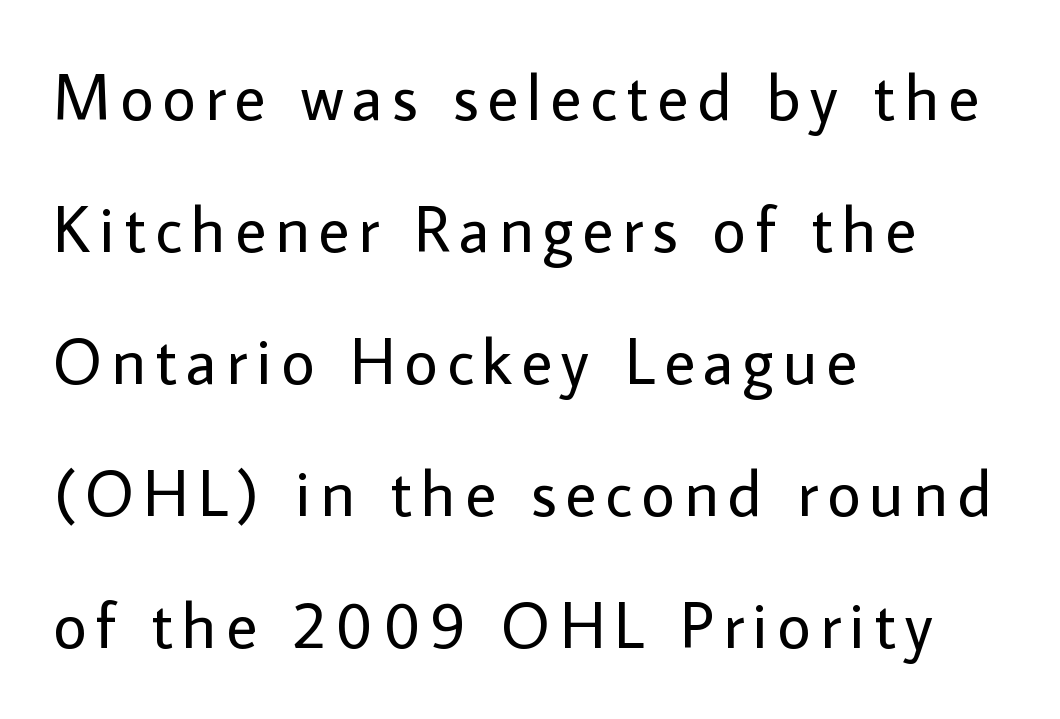
A bare baseline throughout the passage. This is not heavy type; no bold has been used. The passage shown is typed in a proportional face where columns would drift. Is there any slant? The stems are plumb. The typesetter chose a ragged-right arrangement here.
